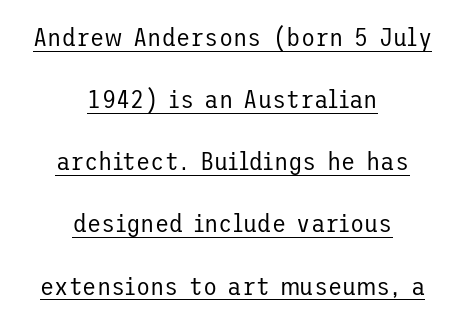
{"italic": "no", "bold": "no", "underline": "yes", "align": "center", "line_spacing": "loose", "line_spacing_ratio": 2.39, "letter_spacing": "normal", "letter_spacing_em": 0.0, "glyph_px": 26}
